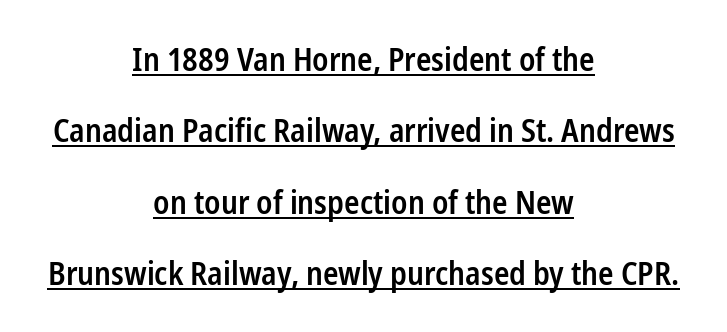
One glance says open: line gaps are wider than usual. This is underlined copy, the kind a proofreader might mark for attention. A student would call this center alignment; a typographer would say set centered. A typesetter would call this proportional, since set widths differ per character.
